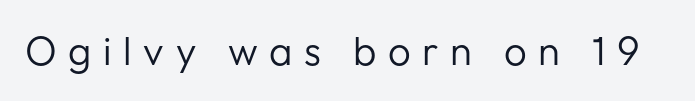
Q: Is the text bold? A: No.
Q: Is the text italic (slanted)? A: No, it is upright.
Q: Is the typeface a serif or a sans-serif typeface? A: Sans-serif.
Q: Is the text underlined? A: No.
Q: Is the spacing between letters normal or unusually wide? A: Unusually wide.
Q: Width (condensed, normal, or wide)? A: Normal.
Q: Stroke contrast? A: Low.
Q: x-height? A: Medium.
Q: Monospaced? A: No.
